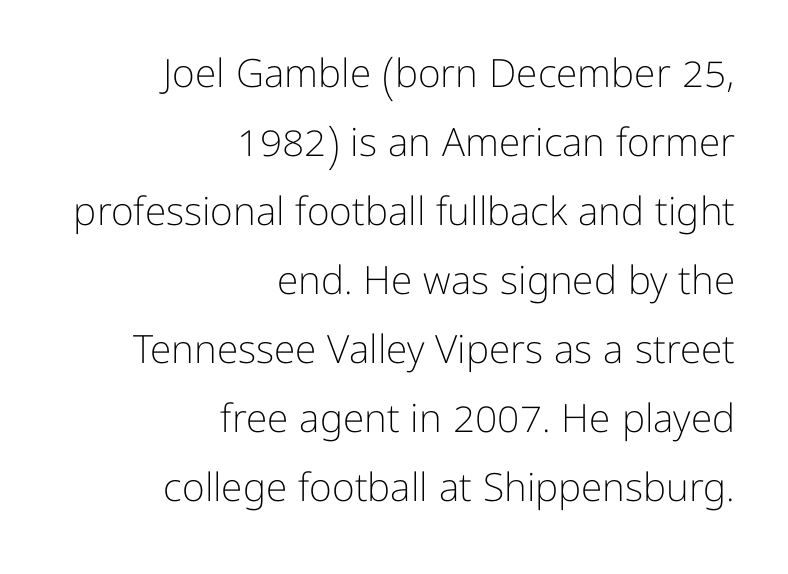
Q: Is the text bold? A: No.
Q: Is the text italic (slanted)? A: No, it is upright.
Q: Is the typeface a serif or a sans-serif typeface? A: Sans-serif.
Q: Is the text underlined? A: No.
Q: How is the paragraph aligned? A: Right-aligned.
Q: Is the spacing between letters normal or unusually wide? A: Normal.
Q: Width (condensed, normal, or wide)? A: Normal.
Q: Stroke contrast? A: Low.
Q: x-height? A: Medium.
Q: Monospaced? A: No.
